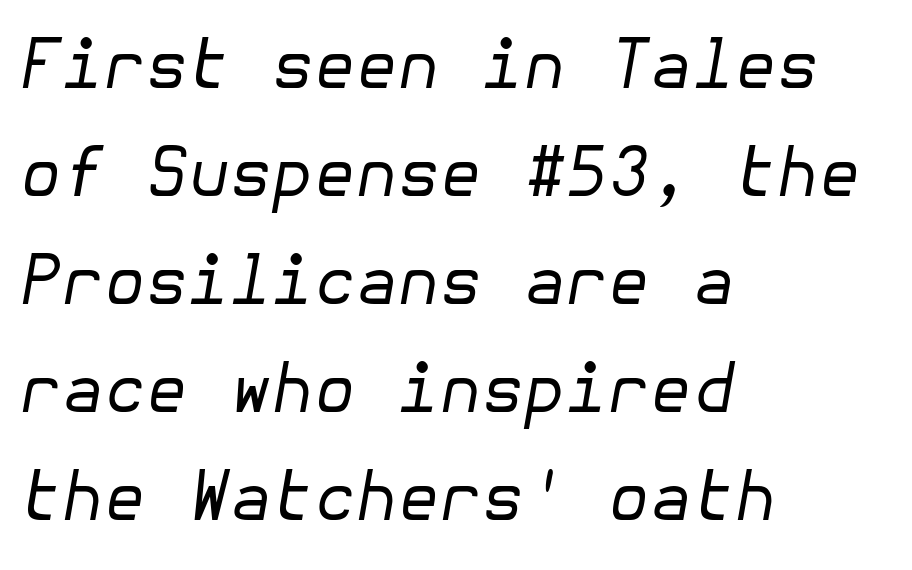
Compared with a centered layout, this one pins lines to the left instead. The lettering tilts uniformly, giving the passage an italic look. The passage shown stacks its lines at a standard gap. Is the letter spacing exaggerated? No — it looks like the ordinary default. Type without underlining. Nothing heavy about these letters — not bold at all.
